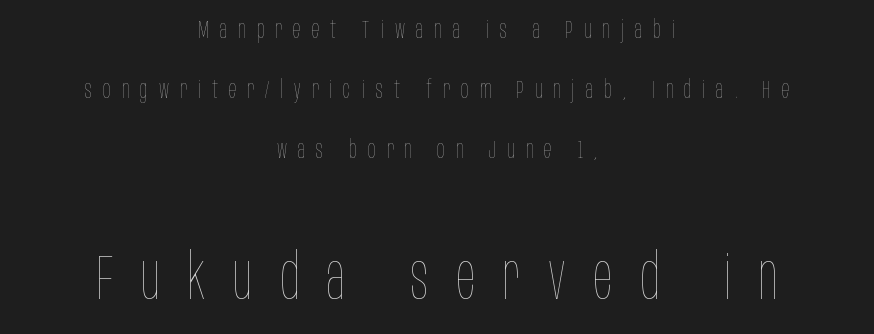
{"italic": "no", "bold": "no", "weight": "thin", "width": "condensed", "stroke_contrast": "low", "x_height": "large", "monospaced": "no", "underline": "no", "align": "center", "line_spacing": "loose", "line_spacing_ratio": 2.4, "letter_spacing": "wide", "letter_spacing_em": 0.44, "larger_block": "second", "size_ratio": 2.52, "glyph_px": 63}
